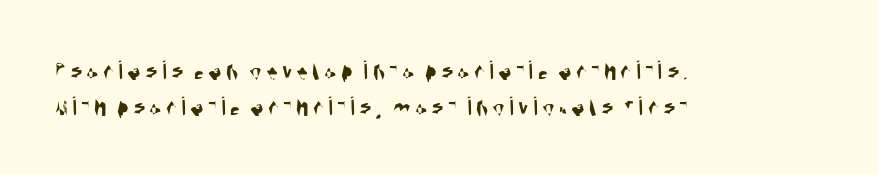
Q: Is the typeface a serif or a sans-serif typeface? A: Sans-serif.
Q: Is the text underlined? A: No.
Q: How is the paragraph aligned? A: Left-aligned.
Q: Is the spacing between lines tight, normal or loose? A: Normal.
Q: Width (condensed, normal, or wide)? A: Condensed.
Q: Stroke contrast? A: Medium.
Q: x-height? A: Large.
Q: Monospaced? A: No.
